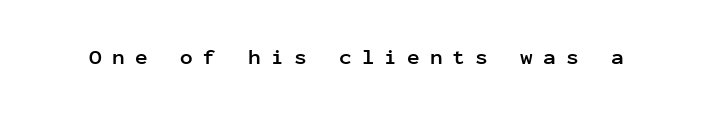
The image shows 21 px bold type, upright; set unusually wide letter spacing (+0.48 em), not underlined.
